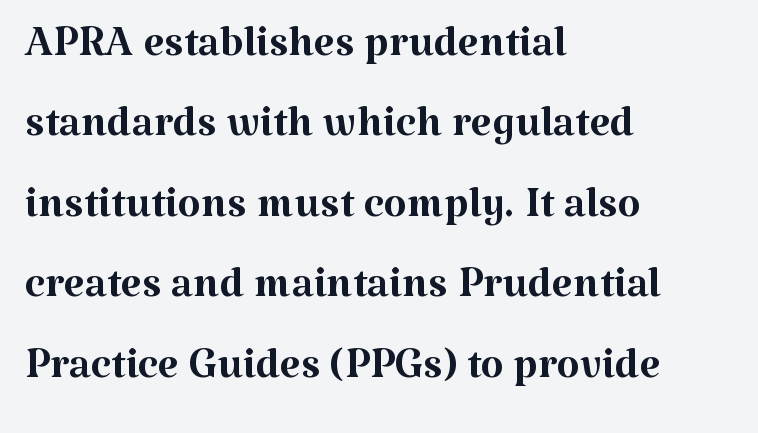
Q: Is the text bold? A: No.
Q: Is the text italic (slanted)? A: No, it is upright.
Q: Is the typeface a serif or a sans-serif typeface? A: Serif.
Q: Is the text underlined? A: No.
Q: How is the paragraph aligned? A: Left-aligned.
Q: Is the spacing between letters normal or unusually wide? A: Normal.
Q: Is the spacing between lines tight, normal or loose? A: Normal.
Q: Width (condensed, normal, or wide)? A: Normal.
Q: Stroke contrast? A: Medium.
Q: x-height? A: Medium.
Q: Monospaced? A: No.
